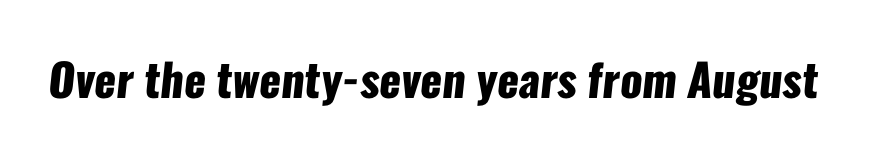
Q: Is the text bold? A: Yes.
Q: Is the typeface a serif or a sans-serif typeface? A: Sans-serif.
Q: Is the text underlined? A: No.
Q: Is the spacing between letters normal or unusually wide? A: Normal.
Q: Width (condensed, normal, or wide)? A: Condensed.
Q: Stroke contrast? A: Low.
Q: x-height? A: Medium.
Q: Monospaced? A: No.
